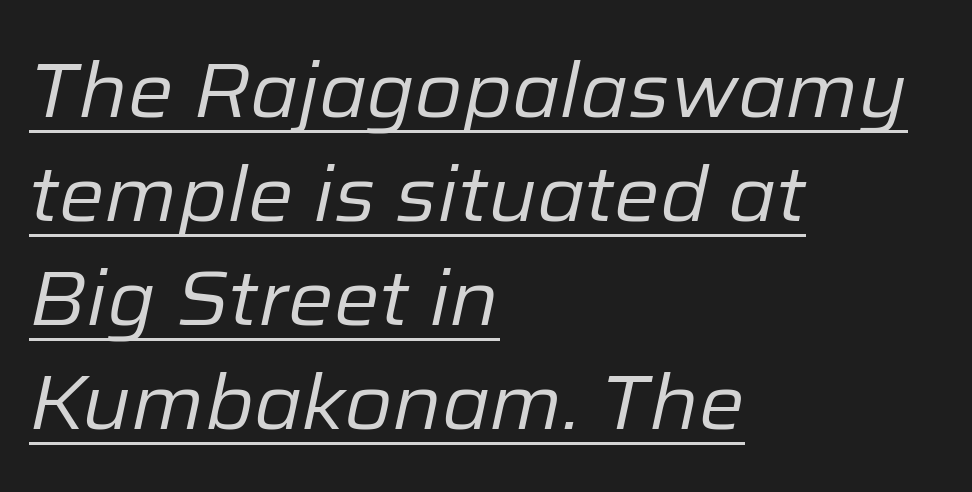
The image shows 77 px regular-weight type, italic (leaning right); set left-aligned, normal line spacing (1.35x), normal letter spacing, underlined; low stroke contrast and a medium x-height.
